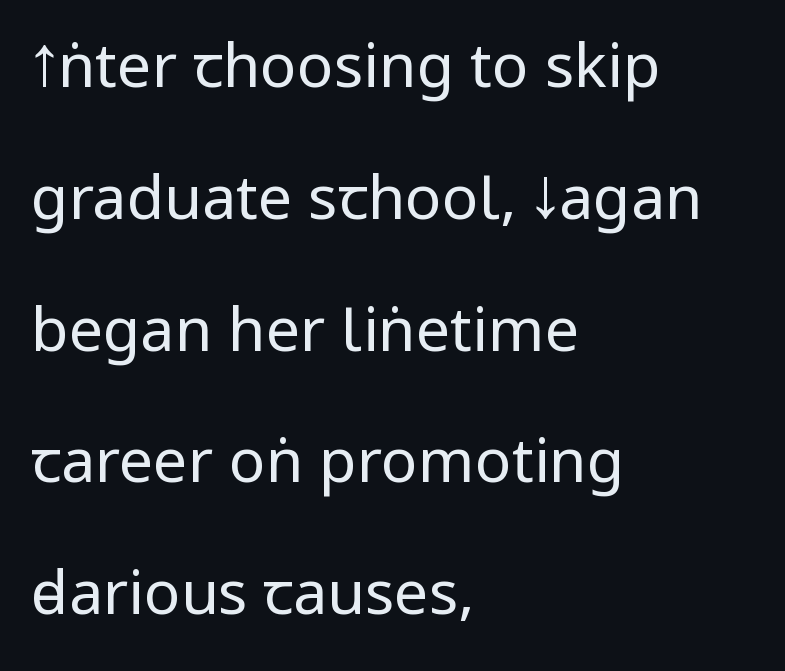
{"serif": "no", "italic": "no", "bold": "no", "weight": "regular", "width": "condensed", "stroke_contrast": "low", "underline": "no", "align": "left", "line_spacing": "loose", "line_spacing_ratio": 2.16, "letter_spacing": "normal", "letter_spacing_em": 0.0, "glyph_px": 61}
